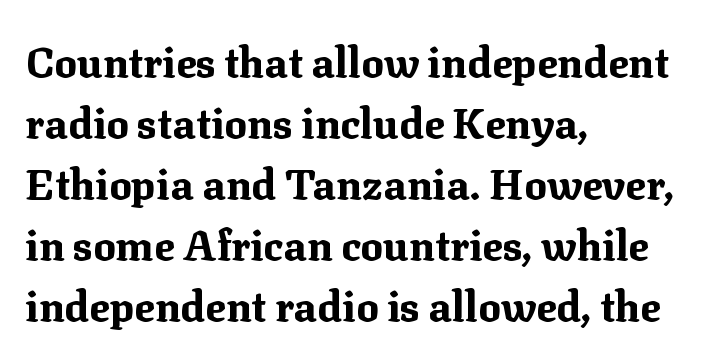
Q: Is the text bold? A: Yes.
Q: Is the text italic (slanted)? A: No, it is upright.
Q: Is the typeface a serif or a sans-serif typeface? A: Serif.
Q: Is the text underlined? A: No.
Q: How is the paragraph aligned? A: Left-aligned.
Q: Is the spacing between letters normal or unusually wide? A: Normal.
Q: Is the spacing between lines tight, normal or loose? A: Normal.
Q: Width (condensed, normal, or wide)? A: Normal.
Q: Stroke contrast? A: Medium.
Q: x-height? A: Medium.
Q: Monospaced? A: No.
